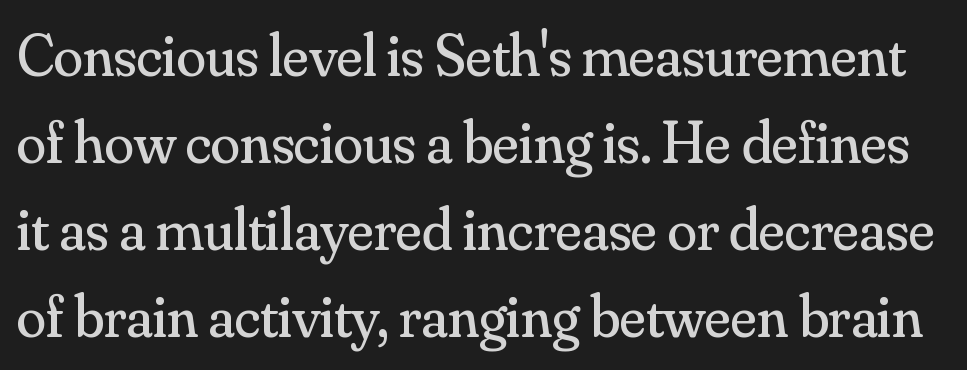
This sample keeps an unexceptional amount of space between lines. Is this a heavy cut? Hardly; it is regular or lighter. Style check: upright. Rule under the text: the space is simply empty. A typesetter would call this proportional, since set widths differ per character. The passage shown has conventional tracking throughout.
